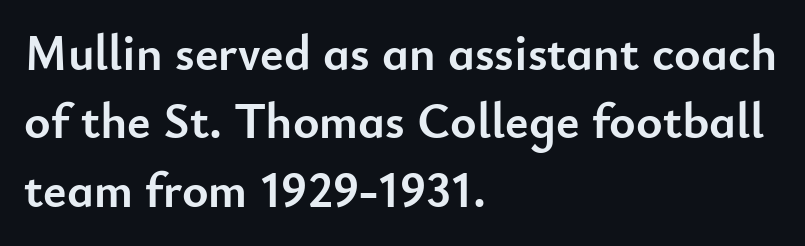
Q: Is the text bold? A: Yes.
Q: Is the text italic (slanted)? A: No, it is upright.
Q: Is the typeface a serif or a sans-serif typeface? A: Sans-serif.
Q: Is the text underlined? A: No.
Q: How is the paragraph aligned? A: Left-aligned.
Q: Is the spacing between letters normal or unusually wide? A: Normal.
Q: Is the spacing between lines tight, normal or loose? A: Normal.
Q: Width (condensed, normal, or wide)? A: Normal.
Q: Stroke contrast? A: Low.
Q: x-height? A: Small.
Q: Monospaced? A: No.
